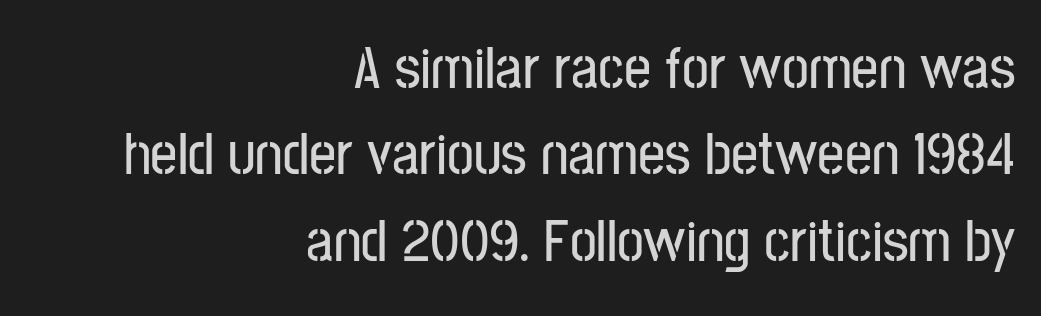
The setting favours the right margin, as signatures and pull-quotes sometimes do. Unlike a traditional serif, this face leaves its strokes unadorned. Type without underlining. Unlike italic type, these characters show no tilt at all. These lines keep a tight, regular rhythm from letter to letter.
